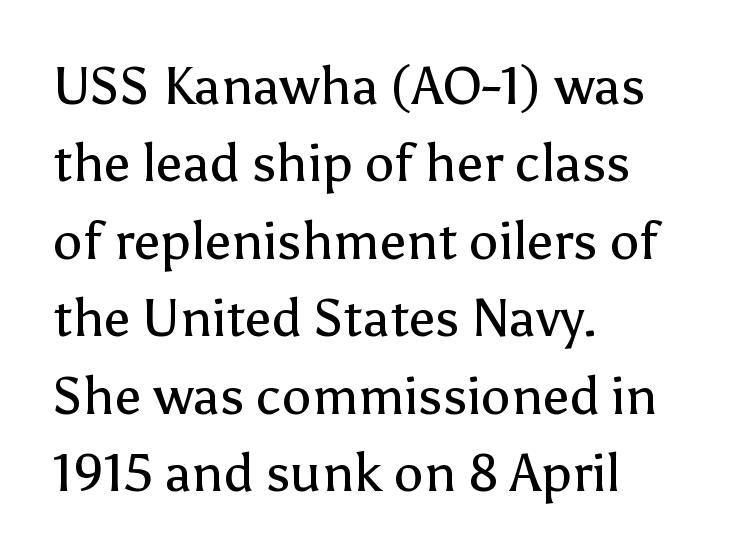
The image shows 53 px regular-weight sans-serif type, upright; set left-aligned, normal line spacing (1.46x), normal letter spacing, not underlined; low stroke contrast and a medium x-height.
